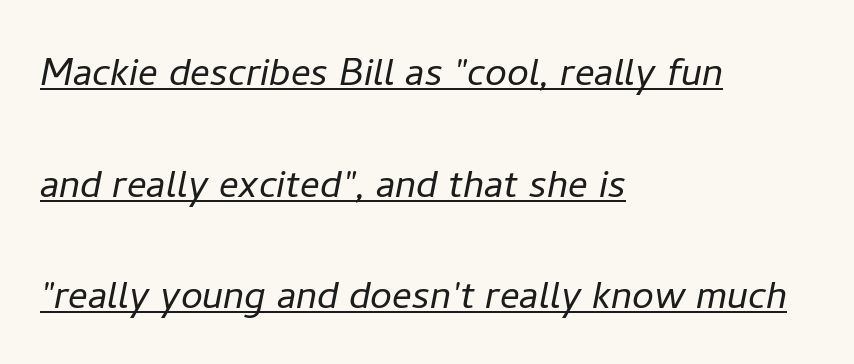
{"italic": "yes", "lean": "right", "slant_degrees": 11, "bold": "no", "weight": "light", "width": "normal", "stroke_contrast": "low", "x_height": "medium", "monospaced": "no", "underline": "yes", "align": "left", "line_spacing": "loose", "line_spacing_ratio": 2.28, "letter_spacing": "normal", "letter_spacing_em": 0.0, "glyph_px": 49}
